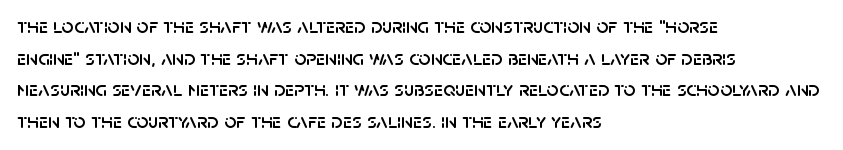
Q: Is the text italic (slanted)? A: No, it is upright.
Q: Is the text underlined? A: No.
Q: How is the paragraph aligned? A: Left-aligned.
Q: Is the spacing between letters normal or unusually wide? A: Normal.
Q: Is the spacing between lines tight, normal or loose? A: Normal.
